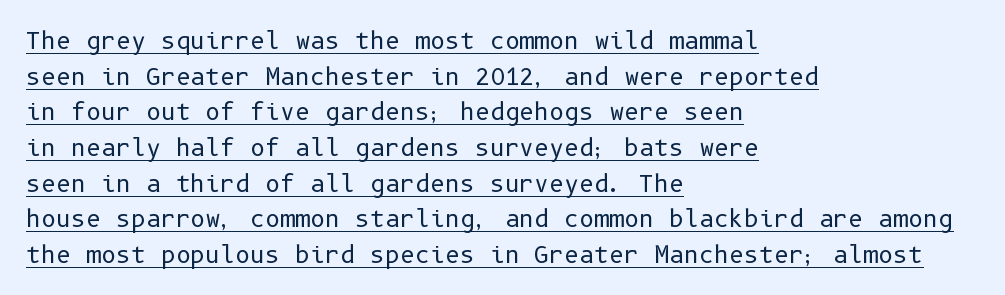
The words here are underlined. The font's upright variant was chosen for this text. The rendering uses a moderate line-height, typical for paragraphs. The letters sit at their default tracking, neither squeezed nor spread. Bold? No — there's no thickening of the strokes. One-word summary of the alignment: left.
